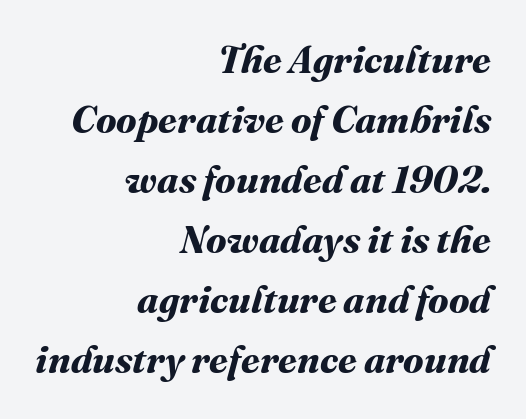
{"bold": "yes", "weight": "bold", "width": "normal", "stroke_contrast": "medium", "x_height": "medium", "monospaced": "no", "underline": "no", "align": "right", "line_spacing": "normal", "line_spacing_ratio": 1.58, "letter_spacing": "normal", "letter_spacing_em": 0.0, "glyph_px": 38}
